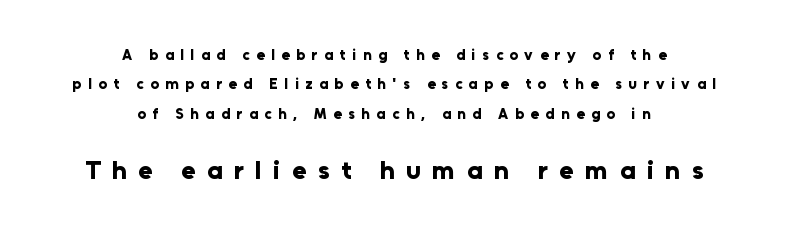
The image shows 26 px bold type, upright; set centered, loose line spacing (1.96x), unusually wide letter spacing (+0.44 em), not underlined; the second (bottom) block is 1.73x larger.
